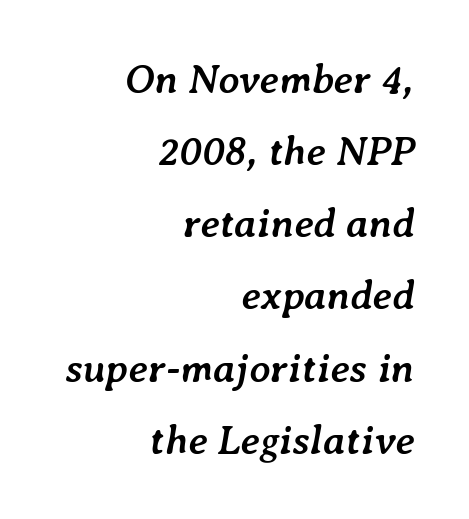
Q: Is the text bold? A: Yes.
Q: Is the text italic (slanted)? A: Yes, it leans right by about 7 degrees.
Q: Is the text underlined? A: No.
Q: How is the paragraph aligned? A: Right-aligned.
Q: Is the spacing between letters normal or unusually wide? A: Normal.
Q: Width (condensed, normal, or wide)? A: Normal.
Q: Stroke contrast? A: Low.
Q: x-height? A: Medium.
Q: Monospaced? A: No.
